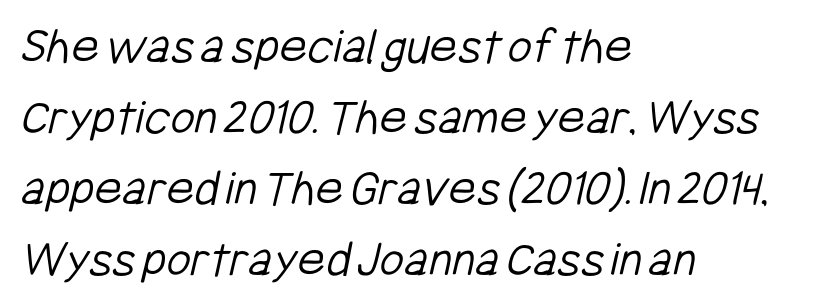
The image shows 53 px light, condensed sans-serif type; set left-aligned, normal line spacing (1.34x), normal letter spacing, not underlined; low stroke contrast and a medium x-height.
